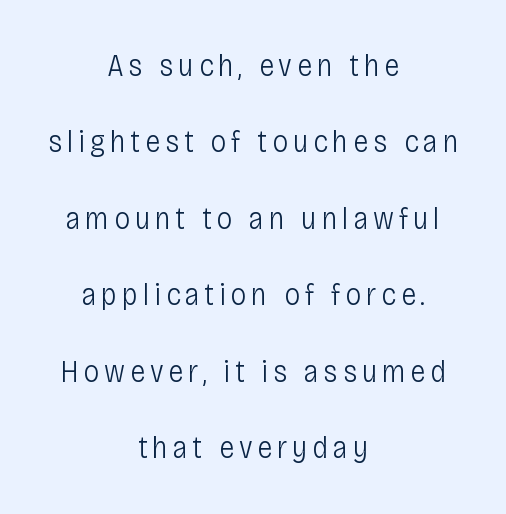
Q: Is the text bold? A: No.
Q: Is the text italic (slanted)? A: No, it is upright.
Q: Is the typeface a serif or a sans-serif typeface? A: Sans-serif.
Q: Is the text underlined? A: No.
Q: How is the paragraph aligned? A: Centered.
Q: Is the spacing between lines tight, normal or loose? A: Loose.
Q: Width (condensed, normal, or wide)? A: Condensed.
Q: Stroke contrast? A: Low.
Q: x-height? A: Large.
Q: Monospaced? A: No.
